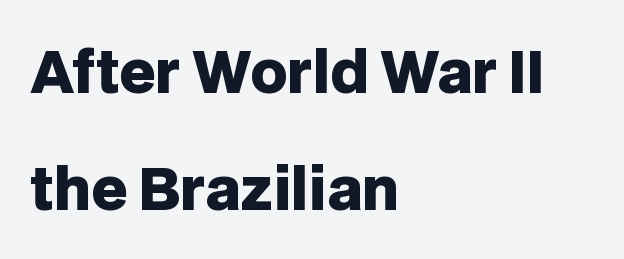
{"serif": "no", "italic": "no", "bold": "yes", "weight": "heavy", "width": "normal", "stroke_contrast": "low", "x_height": "large", "monospaced": "no", "underline": "no", "align": "left", "line_spacing": "loose", "line_spacing_ratio": 2.06, "letter_spacing": "normal", "letter_spacing_em": 0.0, "glyph_px": 57}
